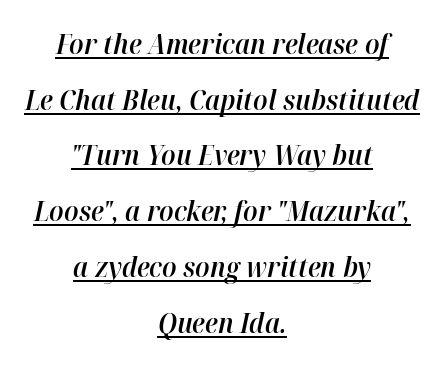
{"italic": "yes", "lean": "right", "slant_degrees": 12, "bold": "semi", "weight": "semibold", "width": "normal", "stroke_contrast": "high", "x_height": "medium", "monospaced": "no", "underline": "yes", "align": "center", "line_spacing": "loose", "line_spacing_ratio": 1.99, "letter_spacing": "normal", "letter_spacing_em": 0.0, "glyph_px": 28}
